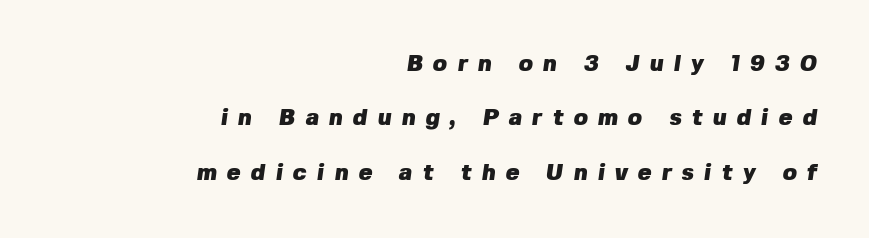
{"bold": "yes", "underline": "no", "align": "right", "line_spacing": "loose", "line_spacing_ratio": 2.36, "letter_spacing": "wide", "letter_spacing_em": 0.44, "glyph_px": 23}
